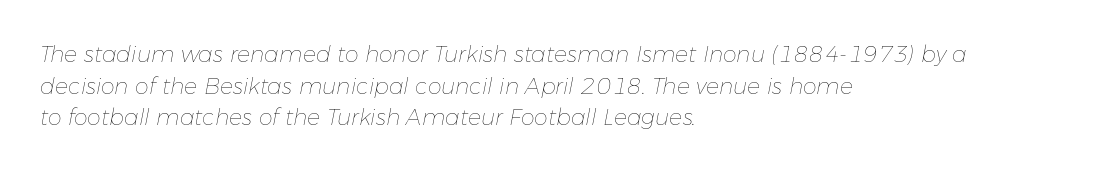
The image shows 22 px text type, italic (leaning right); set left-aligned, normal line spacing (1.44x), normal letter spacing, not underlined.
